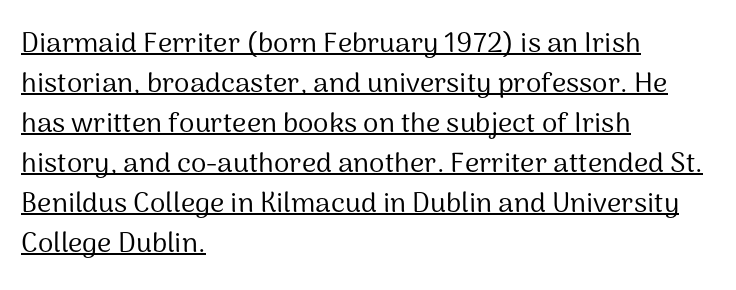
{"serif": "no", "italic": "no", "bold": "no", "weight": "regular", "width": "normal", "stroke_contrast": "medium", "x_height": "medium", "monospaced": "no", "underline": "yes", "align": "left", "line_spacing": "normal", "line_spacing_ratio": 1.43, "letter_spacing": "normal", "letter_spacing_em": 0.0, "glyph_px": 28}
